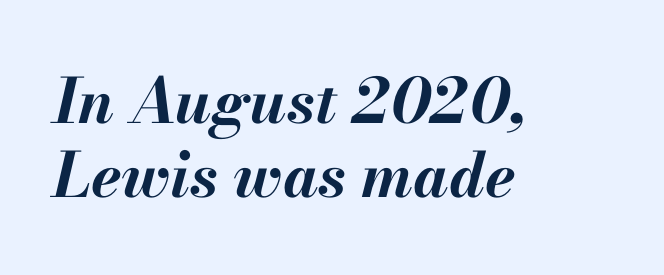
The image shows 62 px bold type, italic (leaning right); set left-aligned, line spacing 1.19x, normal letter spacing, not underlined; medium stroke contrast and a small x-height.
